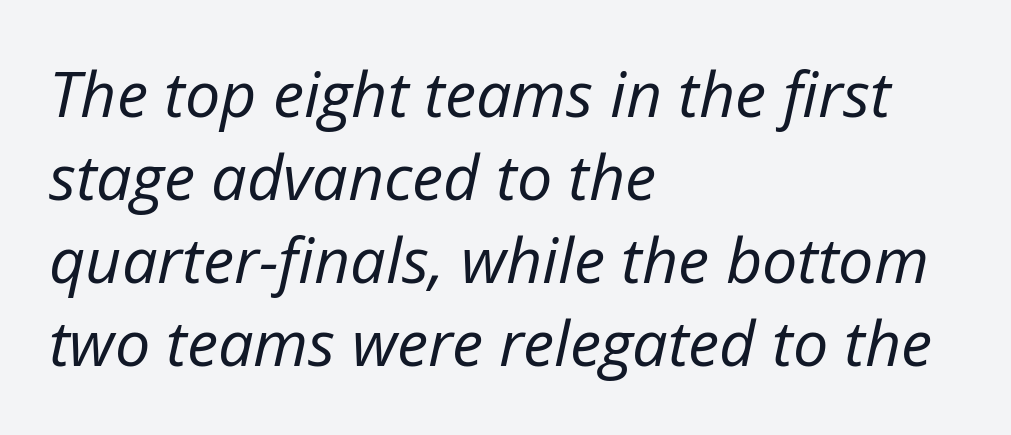
Unbolded letterforms with no extra heft. The letters advance in unequal steps, a hallmark of proportional type. The rendering applies a slant to the glyphs. The gap between lines stays unmarked. No extra tracking has been applied to these lines.
